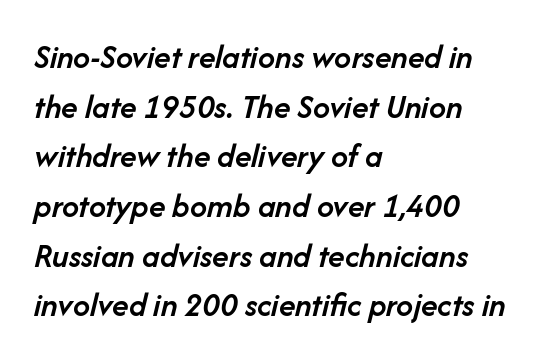
The text carries the slant typical of an italic or oblique font. Summary of vertical rhythm: regular, with standard interline spacing. No extra tracking has been applied to these lines. Caption: multi-line text, flush left, ragged right.
